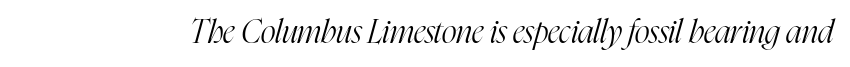
{"serif": "yes", "italic": "yes", "lean": "right", "slant_degrees": 16, "bold": "no", "weight": "light", "width": "condensed", "stroke_contrast": "high", "x_height": "medium", "monospaced": "no", "underline": "no", "letter_spacing": "normal", "letter_spacing_em": 0.0, "glyph_px": 32}
